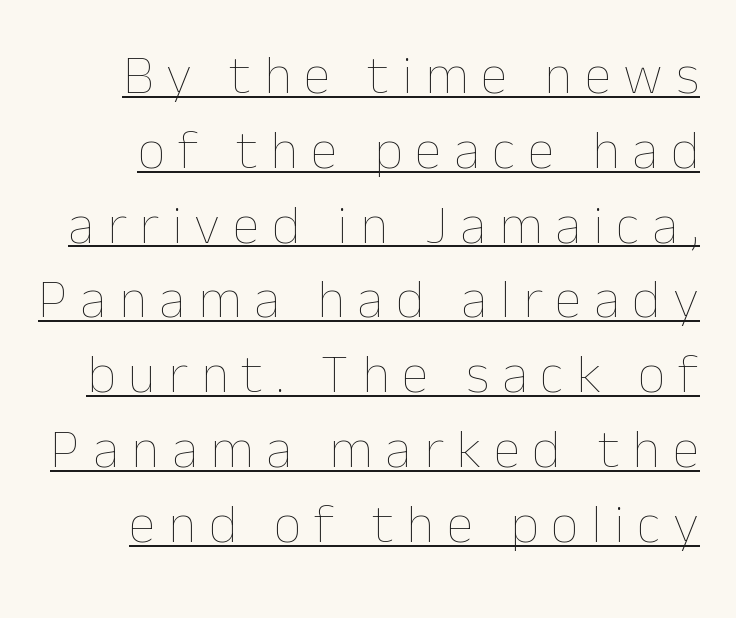
{"italic": "no", "bold": "no", "weight": "thin", "width": "normal", "stroke_contrast": "low", "x_height": "medium", "monospaced": "no", "underline": "yes", "line_spacing": "normal", "line_spacing_ratio": 1.36, "letter_spacing": "wide", "letter_spacing_em": 0.23, "glyph_px": 55}
